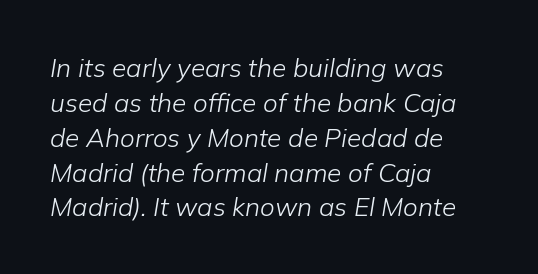
The image shows 26 px text type, italic (leaning right); set left-aligned, normal line spacing (1.34x), normal letter spacing, not underlined.
